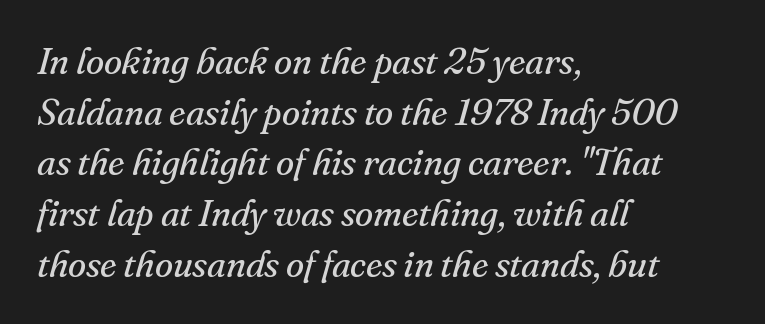
{"serif": "yes", "italic": "yes", "lean": "right", "slant_degrees": 16, "bold": "no", "weight": "regular", "width": "normal", "stroke_contrast": "medium", "x_height": "small", "monospaced": "no", "underline": "no", "align": "left", "line_spacing": "normal", "line_spacing_ratio": 1.37, "letter_spacing": "normal", "letter_spacing_em": 0.0, "glyph_px": 37}
